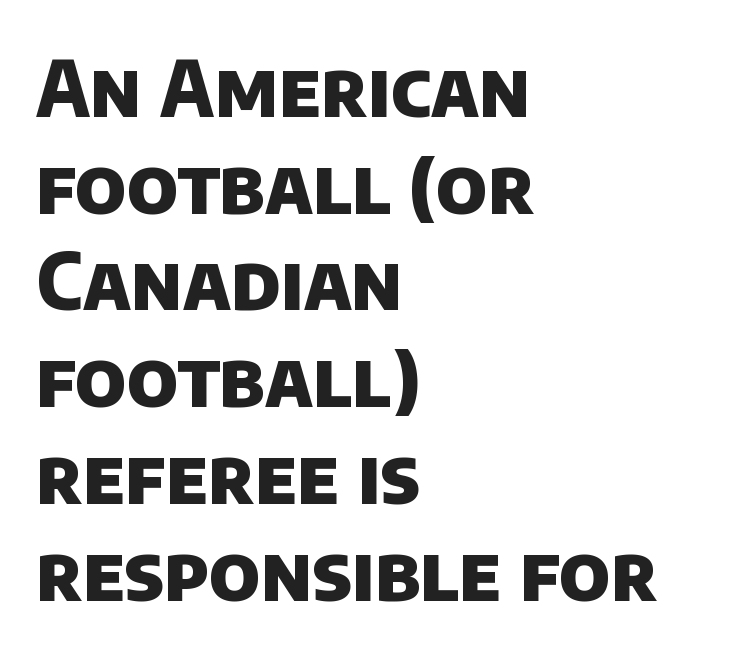
{"serif": "no", "bold": "yes", "weight": "heavy", "width": "normal", "stroke_contrast": "low", "x_height": "large", "monospaced": "no", "underline": "no", "align": "left", "line_spacing_ratio": 1.24, "letter_spacing": "normal", "letter_spacing_em": 0.0, "glyph_px": 78}
